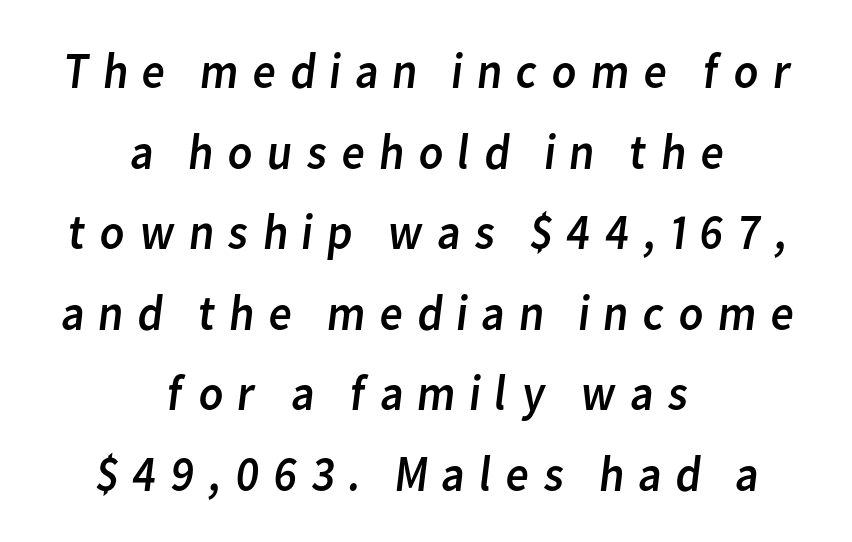
Q: Is the text bold? A: No.
Q: Is the typeface a serif or a sans-serif typeface? A: Sans-serif.
Q: Is the text underlined? A: No.
Q: How is the paragraph aligned? A: Centered.
Q: Is the spacing between letters normal or unusually wide? A: Unusually wide.
Q: Is the spacing between lines tight, normal or loose? A: Normal.
Q: Width (condensed, normal, or wide)? A: Normal.
Q: Stroke contrast? A: Low.
Q: x-height? A: Medium.
Q: Monospaced? A: No.
